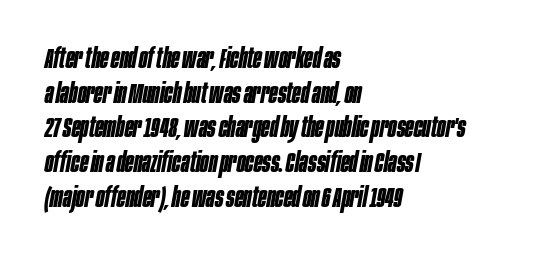
This rendering uses left alignment, leaving the right contour irregular. The horizontal fit of the characters is conventional and even. Just letters on the line, the space beneath them empty. Think of a printed novel: that variable character pitch is what you see here. The sample has been set heavy, in full bold. This sample uses an oblique cut, with every glyph tilted off the vertical.
